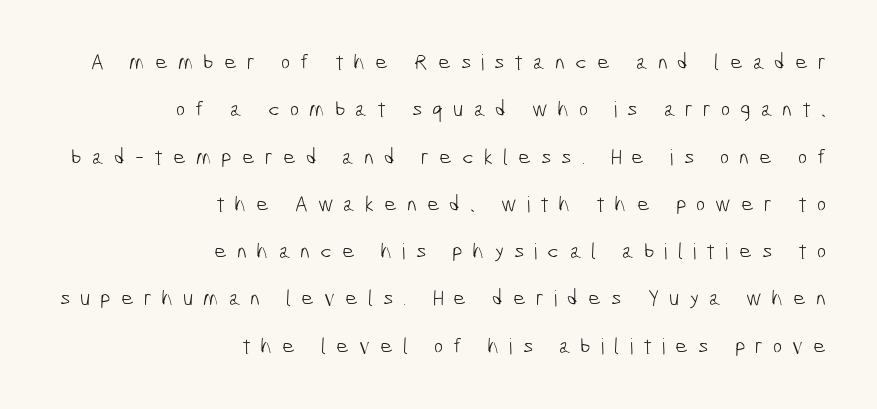
The letterforms sit at book weight or below. Descenders are the only things crossing below the line. Students, observe: this is what heavily led, spacious text looks like. Spacing between characters has been opened up far beyond the box default. Notice how the passage keeps a crisp vertical edge on the right only.
